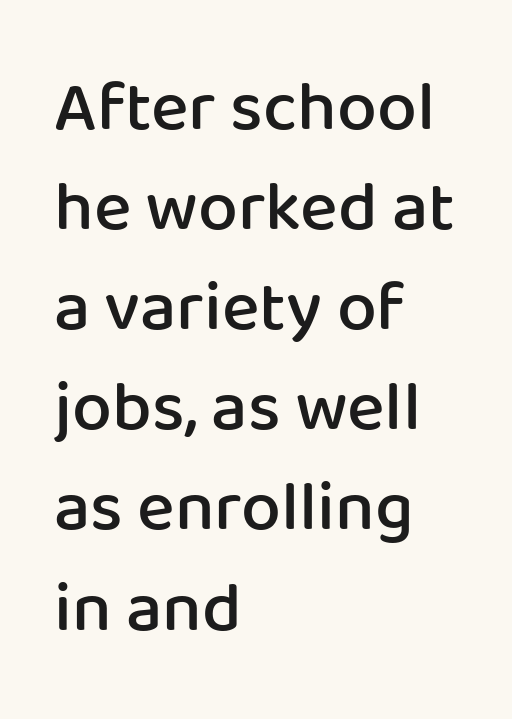
{"serif": "no", "italic": "no", "bold": "semi", "weight": "semibold", "width": "normal", "stroke_contrast": "low", "x_height": "medium", "monospaced": "no", "underline": "no", "align": "left", "line_spacing": "normal", "line_spacing_ratio": 1.41, "letter_spacing": "normal", "letter_spacing_em": 0.0, "glyph_px": 71}
